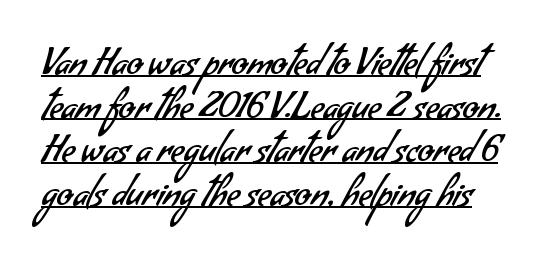
Weight: regular or lighter. Character widths vary here, with narrow letters taking less room than wide ones. You can tell from the bare stems that sans-serif type was used. Decoration check: the copy is underlined. Standard letterfit; no display-style spreading of the glyphs.
